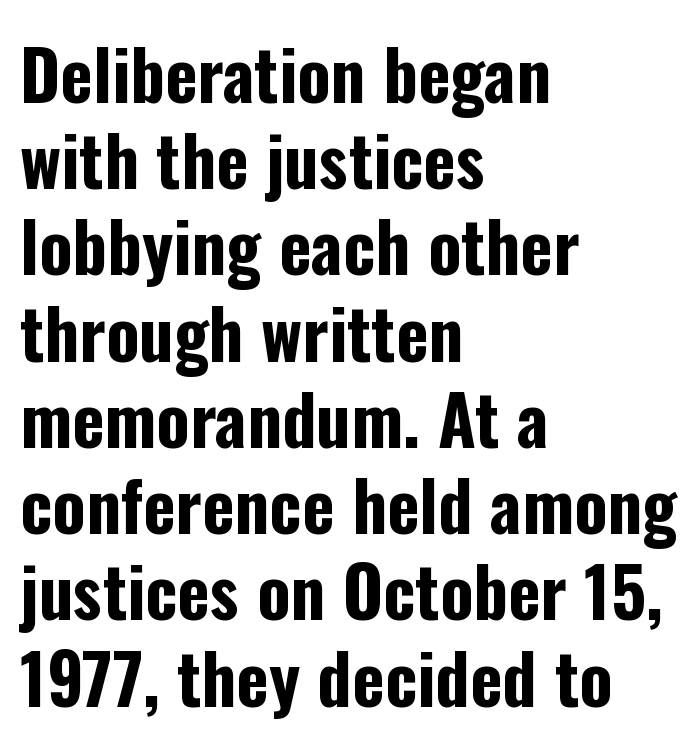
The image shows 69 px bold, condensed sans-serif type, upright; set left-aligned, normal line spacing (1.25x), normal letter spacing, not underlined; low stroke contrast and a medium x-height.
